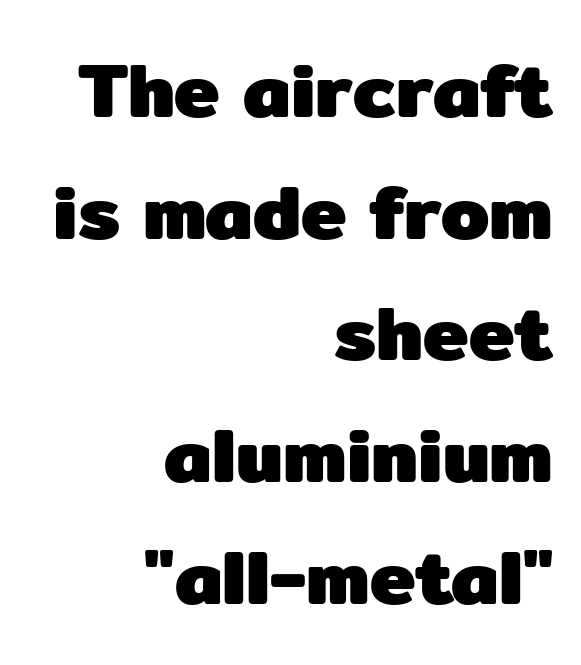
{"serif": "no", "italic": "no", "bold": "yes", "weight": "heavy", "width": "normal", "stroke_contrast": "low", "x_height": "medium", "monospaced": "no", "underline": "no", "align": "right", "line_spacing": "normal", "line_spacing_ratio": 1.58, "letter_spacing": "normal", "letter_spacing_em": 0.0, "glyph_px": 77}
